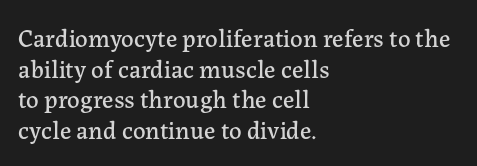
Q: Is the text italic (slanted)? A: No, it is upright.
Q: Is the text underlined? A: No.
Q: How is the paragraph aligned? A: Left-aligned.
Q: Is the spacing between letters normal or unusually wide? A: Normal.
